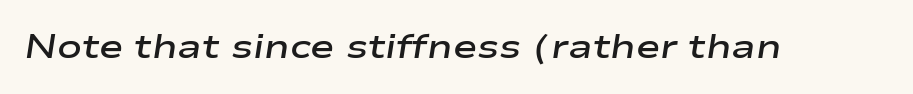
The typesetting leans somewhat heavy: a semibold. There's an unmistakable incline to the writing here. Underline: absent. Nobody touched the tracking dial on this one. Spacing verdict: proportional, widths tailored to each character.
